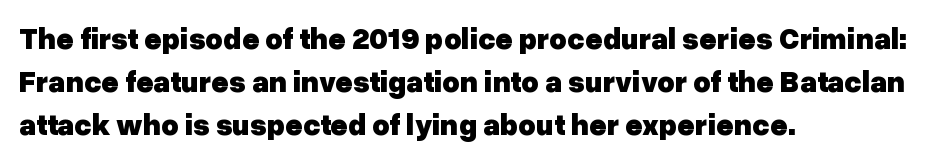
Q: Is the text bold? A: Yes.
Q: Is the text italic (slanted)? A: No, it is upright.
Q: Is the typeface a serif or a sans-serif typeface? A: Sans-serif.
Q: Is the text underlined? A: No.
Q: How is the paragraph aligned? A: Left-aligned.
Q: Is the spacing between letters normal or unusually wide? A: Normal.
Q: Is the spacing between lines tight, normal or loose? A: Normal.
Q: Width (condensed, normal, or wide)? A: Normal.
Q: Stroke contrast? A: Low.
Q: x-height? A: Medium.
Q: Monospaced? A: No.
